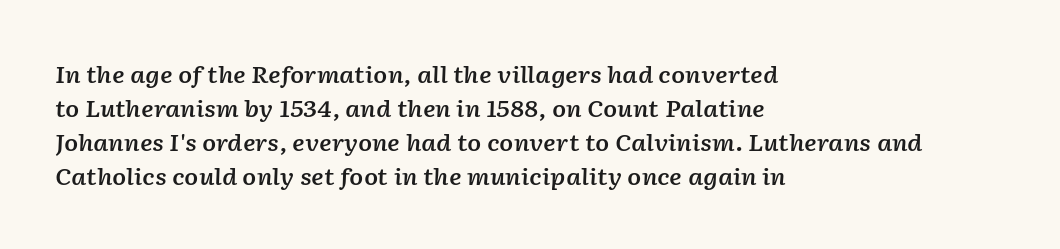
{"italic": "yes", "lean": "right", "slant_degrees": 2, "bold": "semi", "underline": "no", "align": "left", "line_spacing": "normal", "line_spacing_ratio": 1.48, "letter_spacing": "normal", "letter_spacing_em": 0.0, "glyph_px": 23}
